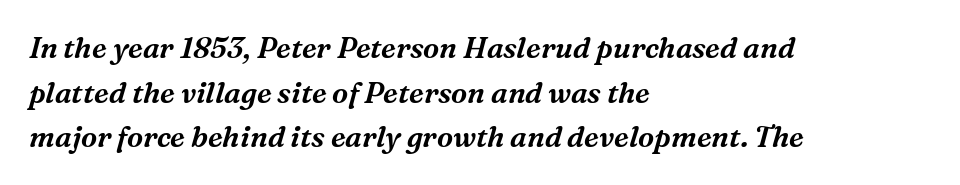
This sample is left-justified, so line endings fall wherever the words run out. Small tapered or slab feet sit at the stroke ends, so this counts as serif. Underline: absent. Quick note: italic. Reading down the column, the eye jumps a familiar distance to each next line.
